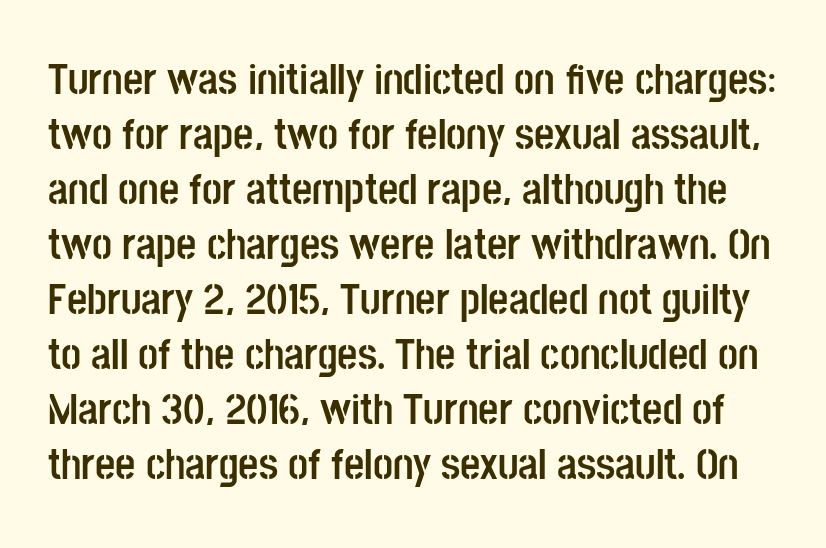
The image shows 44 px semibold, condensed sans-serif type, upright; set normal line spacing (1.25x), normal letter spacing, not underlined; low stroke contrast and a large x-height.
